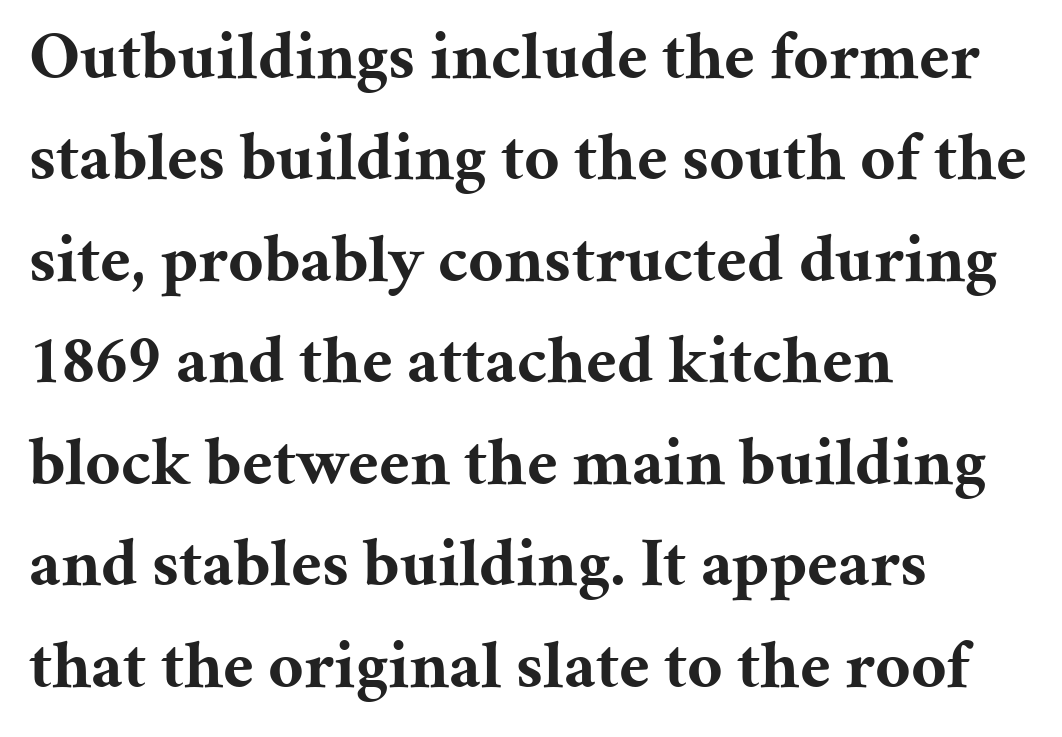
The image shows 69 px bold serif type, upright; set left-aligned, normal line spacing (1.47x), normal letter spacing, not underlined; medium stroke contrast and a medium x-height.
